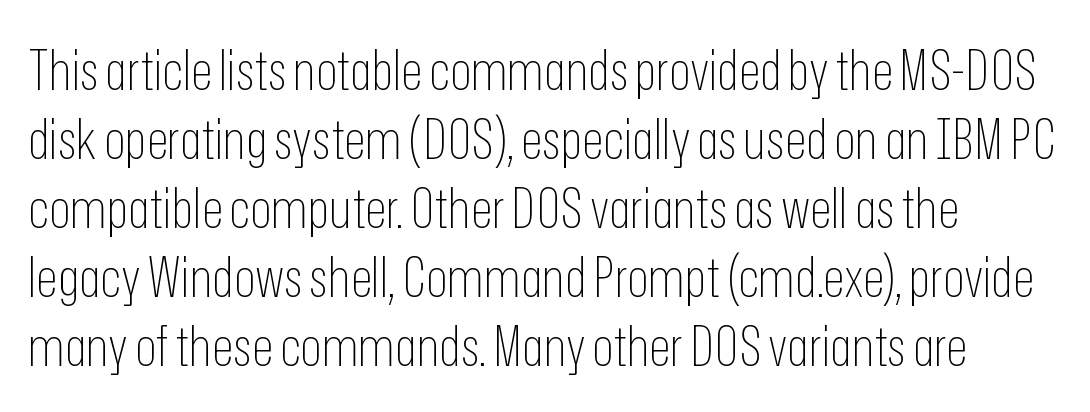
The image shows 56 px thin, condensed sans-serif type, upright; set left-aligned, line spacing 1.23x, normal letter spacing, not underlined; low stroke contrast and a medium x-height.
